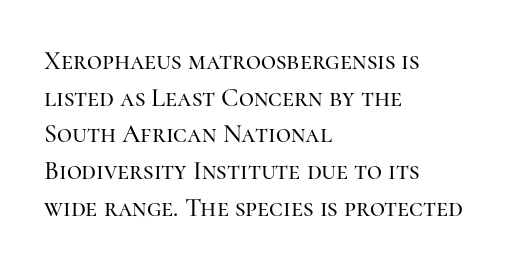
The image shows 26 px text type, upright; set left-aligned, normal line spacing (1.41x), normal letter spacing, not underlined.
